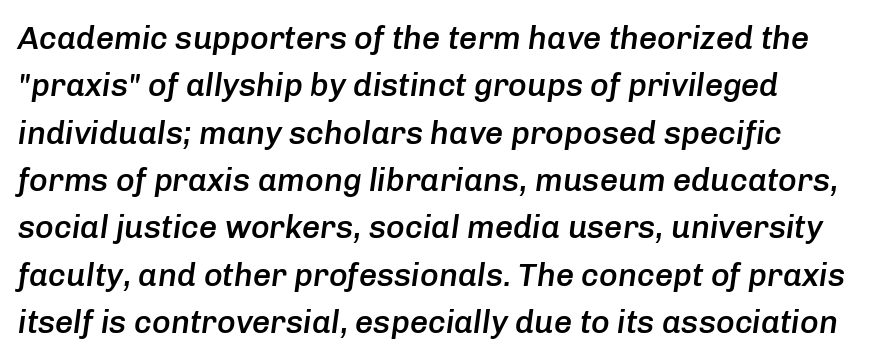
Q: Is the text bold? A: Semi-bold.
Q: Is the text italic (slanted)? A: Yes, it leans right by about 8 degrees.
Q: Is the text underlined? A: No.
Q: How is the paragraph aligned? A: Left-aligned.
Q: Is the spacing between letters normal or unusually wide? A: Normal.
Q: Is the spacing between lines tight, normal or loose? A: Normal.
Q: Width (condensed, normal, or wide)? A: Normal.
Q: Stroke contrast? A: Low.
Q: x-height? A: Medium.
Q: Monospaced? A: No.
